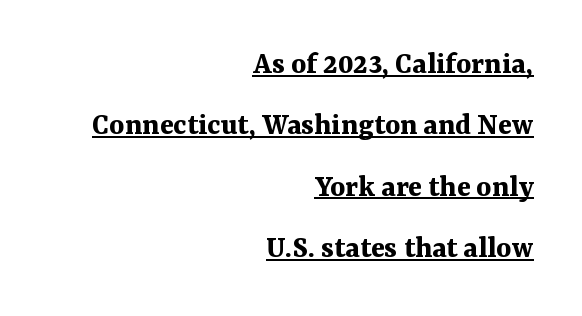
Looks like regular typesetting: each glyph gets only the width it needs. Spacing between characters is what you'd get straight out of the box. Interline gaps are noticeably wide in this sample. Typeset ragged left — the right edge is the straight one.
